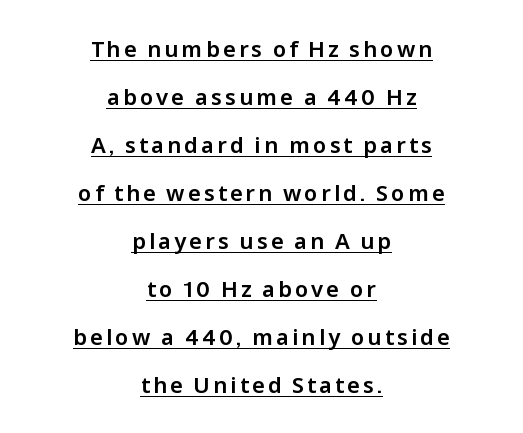
How would I describe the line gaps? Wide and relaxed. Ordinary non-slanted type is in use. What decoration does the sample have? An underline. The compositor balanced each line on the midline.
